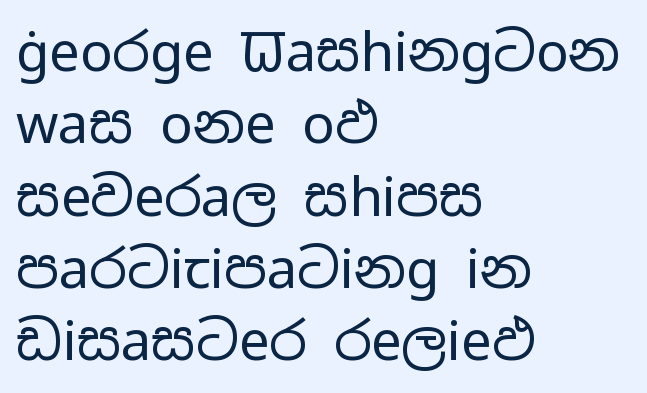
Q: Is the text bold? A: No.
Q: Is the text italic (slanted)? A: No, it is upright.
Q: Is the typeface a serif or a sans-serif typeface? A: Sans-serif.
Q: Is the text underlined? A: No.
Q: How is the paragraph aligned? A: Left-aligned.
Q: Is the spacing between letters normal or unusually wide? A: Normal.
Q: Is the spacing between lines tight, normal or loose? A: Normal.
Q: Width (condensed, normal, or wide)? A: Wide.
Q: Stroke contrast? A: Low.
Q: x-height? A: Medium.
Q: Monospaced? A: No.
